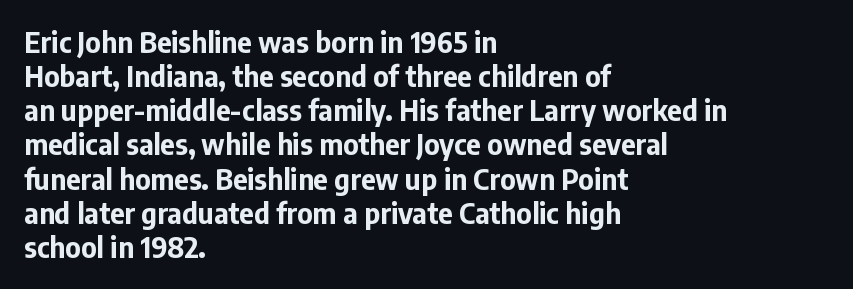
The specimen omits any rule beneath the text block's lines. This rendering employs a face without finishing strokes, i.e., a sans-serif. Posture: vertical. This is heavy type, rendered in bold. The letters sit at their default tracking, neither squeezed nor spread.
